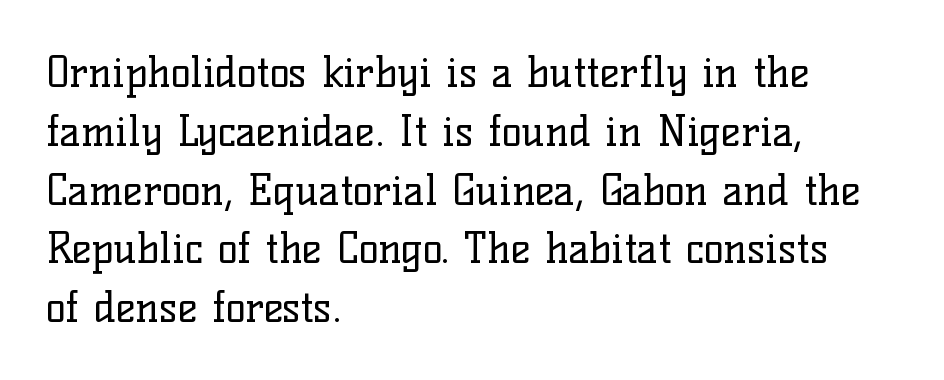
Q: Is the text bold? A: No.
Q: Is the text italic (slanted)? A: No, it is upright.
Q: Is the typeface a serif or a sans-serif typeface? A: Serif.
Q: Is the text underlined? A: No.
Q: How is the paragraph aligned? A: Left-aligned.
Q: Is the spacing between letters normal or unusually wide? A: Normal.
Q: Is the spacing between lines tight, normal or loose? A: Normal.
Q: Width (condensed, normal, or wide)? A: Normal.
Q: Stroke contrast? A: Low.
Q: x-height? A: Medium.
Q: Monospaced? A: No.
